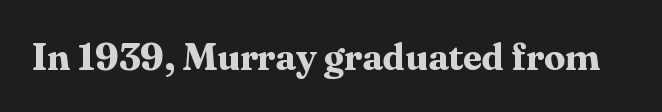
{"serif": "yes", "italic": "no", "bold": "yes", "weight": "bold", "width": "normal", "stroke_contrast": "medium", "x_height": "medium", "monospaced": "no", "underline": "no", "letter_spacing": "normal", "letter_spacing_em": 0.0, "glyph_px": 38}
